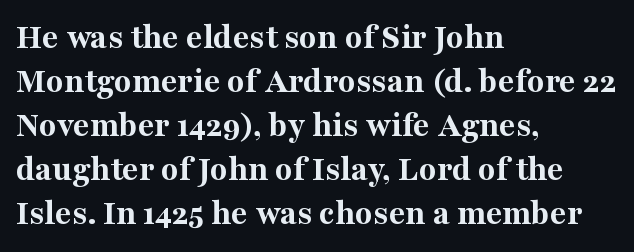
Strong, thick strokes mark this as bold type. These lines keep a tight, regular rhythm from letter to letter. Note: serifs present on the glyphs. Any mark beneath the type? The region is blank. Is this a fixed-width face? No — the glyphs have proportional, varying widths. Every stem runs plumb, perpendicular to the baseline.
